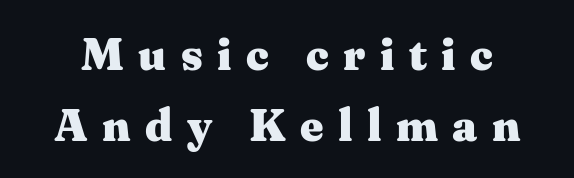
Q: Is the text bold? A: Yes.
Q: Is the text italic (slanted)? A: No, it is upright.
Q: Is the typeface a serif or a sans-serif typeface? A: Serif.
Q: Is the text underlined? A: No.
Q: Is the spacing between letters normal or unusually wide? A: Unusually wide.
Q: Is the spacing between lines tight, normal or loose? A: Normal.
Q: Width (condensed, normal, or wide)? A: Wide.
Q: Stroke contrast? A: Medium.
Q: x-height? A: Medium.
Q: Monospaced? A: No.
